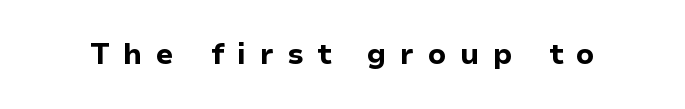
The image shows 29 px bold sans-serif type, upright; set unusually wide letter spacing (+0.47 em), not underlined; low stroke contrast and a medium x-height.
